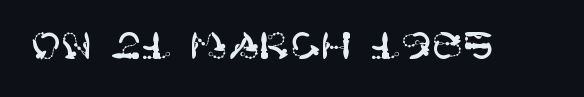
Q: Is the text italic (slanted)? A: No, it is upright.
Q: Is the typeface a serif or a sans-serif typeface? A: Sans-serif.
Q: Is the text underlined? A: No.
Q: Is the spacing between letters normal or unusually wide? A: Normal.
Q: Width (condensed, normal, or wide)? A: Normal.
Q: Stroke contrast? A: High.
Q: x-height? A: Large.
